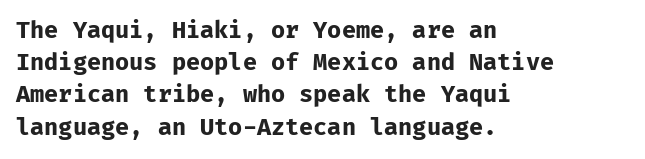
The image shows 23 px bold type, upright; set left-aligned, normal line spacing (1.4x), normal letter spacing, not underlined.
